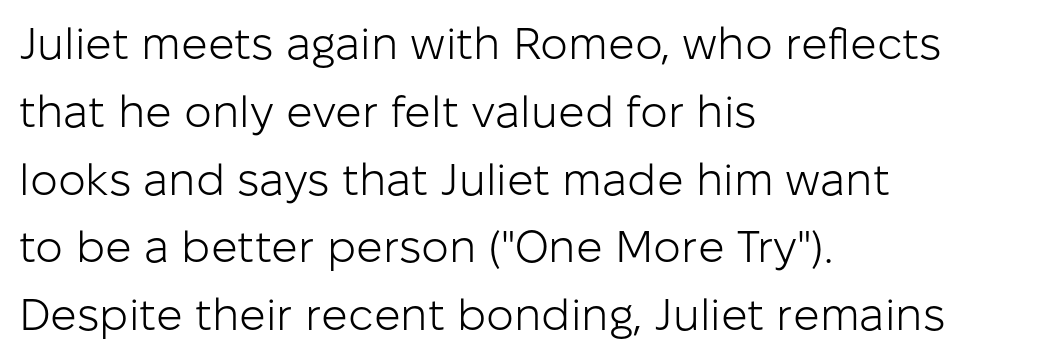
Casual observation: everything's shoved over to the left. The line texture is even and compact thanks to regular tracking. You can tell it's not italic because the verticals are truly vertical. The font is comparable to plain body text, perhaps lighter. Descender tails drop into unmarked territory. Each letter keeps its own natural width here, so spacing adapts to shape.
